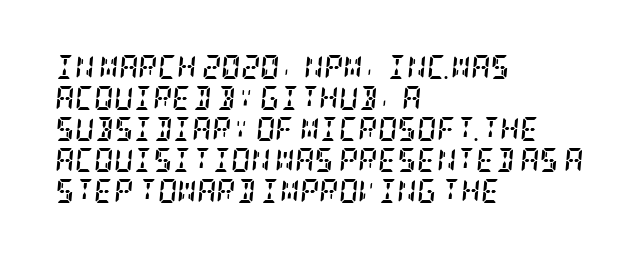
{"italic": "yes", "lean": "right", "slant_degrees": 5, "bold": "yes", "underline": "no", "align": "left", "line_spacing": "normal", "line_spacing_ratio": 1.29, "letter_spacing": "normal", "letter_spacing_em": 0.0, "glyph_px": 24}
